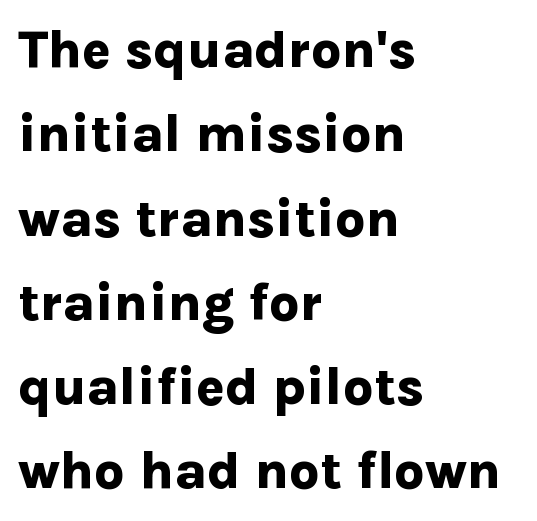
The image shows 53 px bold sans-serif type, upright; set left-aligned, normal line spacing (1.59x), normal letter spacing, not underlined; low stroke contrast and a medium x-height.
